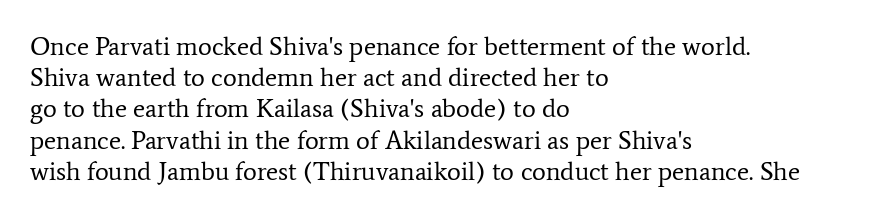
{"italic": "no", "bold": "no", "underline": "no", "align": "left", "line_spacing_ratio": 1.2, "letter_spacing": "normal", "letter_spacing_em": 0.0, "glyph_px": 26}
